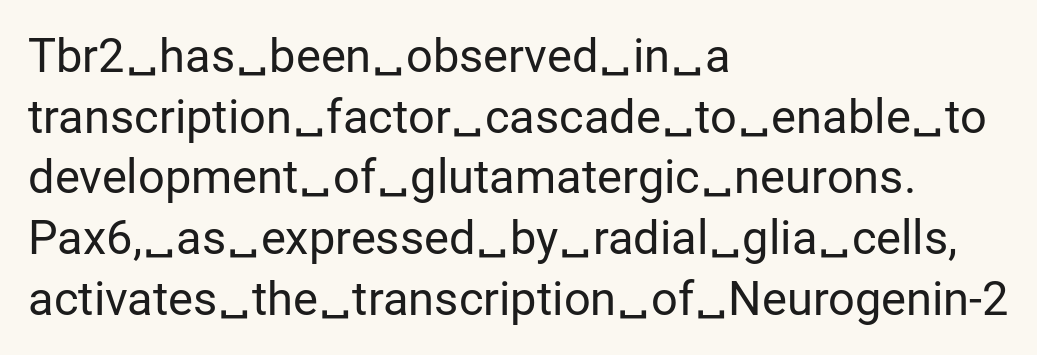
{"serif": "no", "italic": "no", "bold": "no", "weight": "regular", "width": "normal", "stroke_contrast": "low", "x_height": "medium", "monospaced": "no", "underline": "no", "align": "left", "line_spacing": "normal", "line_spacing_ratio": 1.29, "letter_spacing": "normal", "letter_spacing_em": 0.0, "glyph_px": 47}
